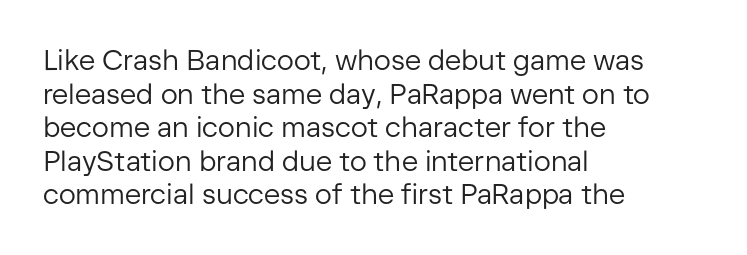
Each stroke keeps to a modest, everyday thickness or less. Plain, unruled lines of type. Which margin do the lines hug? The left one — the right edge is uneven. The letters advance in unequal steps, a hallmark of proportional type. Are there feet on the stems? There aren't — it's a sans. Standard letterfit; no display-style spreading of the glyphs.
